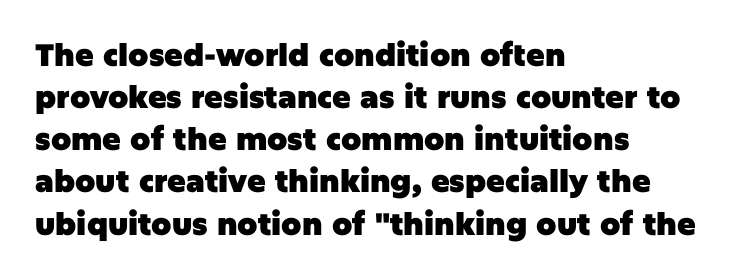
The image shows 31 px heavy sans-serif type, upright; set left-aligned, normal line spacing (1.36x), normal letter spacing, not underlined; low stroke contrast and a large x-height.
